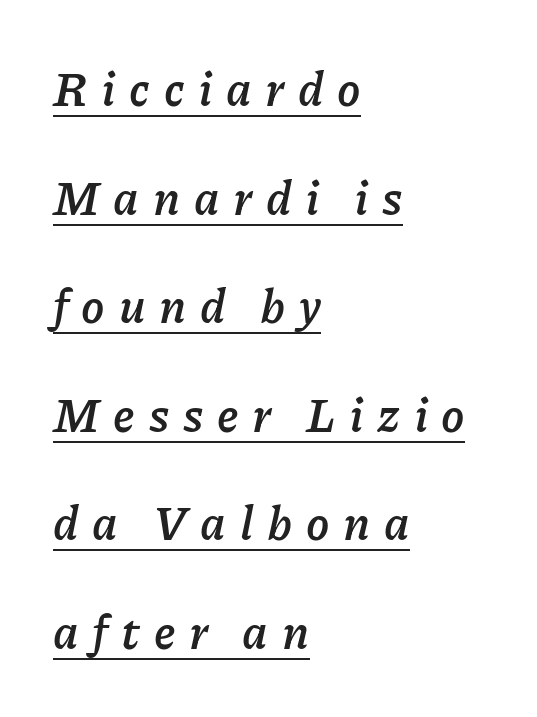
{"italic": "yes", "lean": "right", "slant_degrees": 11, "bold": "yes", "weight": "semibold", "width": "normal", "stroke_contrast": "low", "x_height": "medium", "monospaced": "no", "underline": "yes", "align": "left", "line_spacing": "loose", "line_spacing_ratio": 2.31, "letter_spacing": "wide", "letter_spacing_em": 0.29, "glyph_px": 47}
